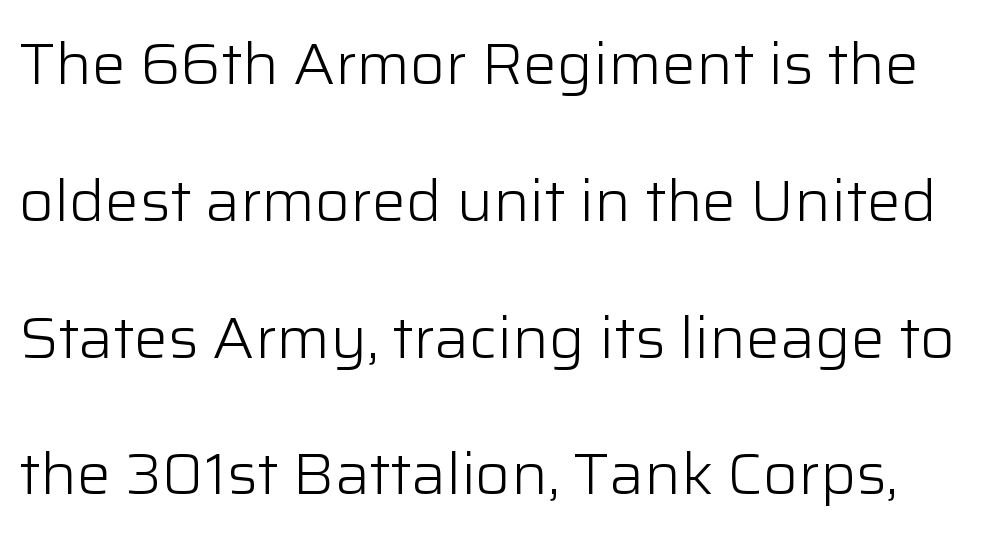
The image shows 57 px light sans-serif type, upright; set loose line spacing (2.4x), normal letter spacing, not underlined; low stroke contrast and a medium x-height.
